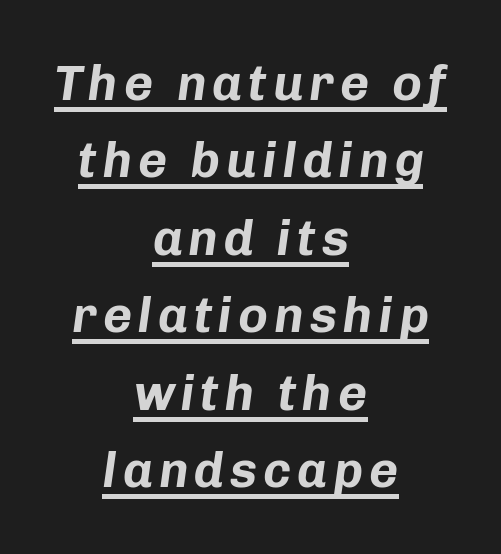
Q: Is the text bold? A: Yes.
Q: Is the text italic (slanted)? A: Yes, it leans right by about 8 degrees.
Q: Is the text underlined? A: Yes.
Q: How is the paragraph aligned? A: Centered.
Q: Is the spacing between lines tight, normal or loose? A: Normal.
Q: Width (condensed, normal, or wide)? A: Normal.
Q: Stroke contrast? A: Low.
Q: x-height? A: Medium.
Q: Monospaced? A: No.
